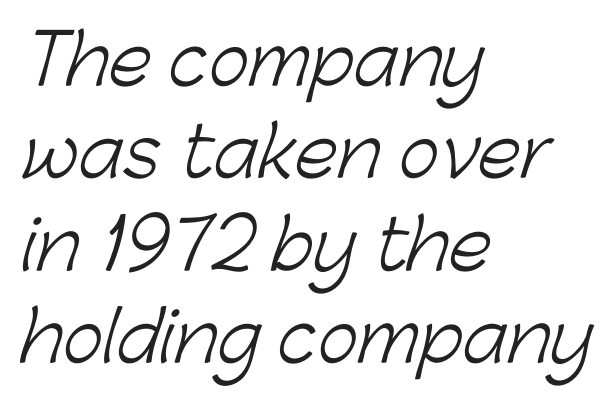
Line starts are locked; line ends wander. Grotesque or geometric, the face here clearly has no serifs. Looks like regular typesetting: each glyph gets only the width it needs. Students, note that the glyphs here touch the page at normal intervals.
